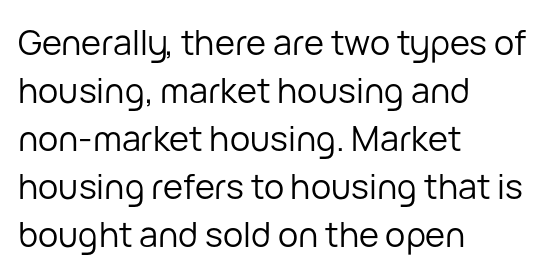
{"serif": "no", "italic": "no", "bold": "no", "weight": "regular", "width": "normal", "stroke_contrast": "low", "x_height": "medium", "monospaced": "no", "underline": "no", "align": "left", "line_spacing": "normal", "line_spacing_ratio": 1.41, "letter_spacing": "normal", "letter_spacing_em": 0.0, "glyph_px": 34}
